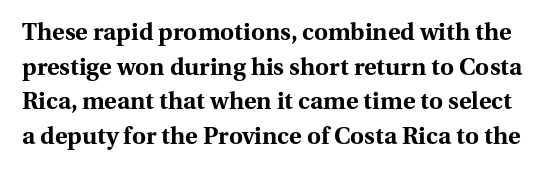
{"italic": "no", "bold": "yes", "underline": "no", "line_spacing": "normal", "line_spacing_ratio": 1.44, "letter_spacing": "normal", "letter_spacing_em": 0.0, "glyph_px": 24}
